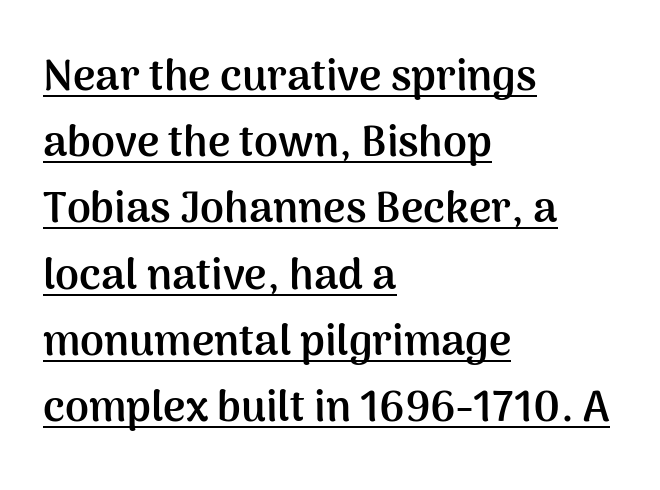
A typesetter would call this proportional, since set widths differ per character. Does the leading feel generous? No, just average. The rendering anchors every line to the left-hand side. There is no visible air inserted between adjacent glyphs. Is there an underline? Yes — a line sits under the letters.
